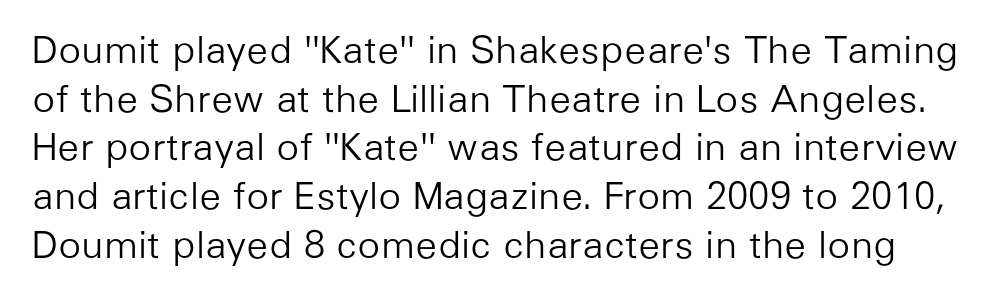
Q: Is the text bold? A: No.
Q: Is the text italic (slanted)? A: No, it is upright.
Q: Is the typeface a serif or a sans-serif typeface? A: Sans-serif.
Q: Is the text underlined? A: No.
Q: Is the spacing between letters normal or unusually wide? A: Normal.
Q: Is the spacing between lines tight, normal or loose? A: Normal.
Q: Width (condensed, normal, or wide)? A: Normal.
Q: Stroke contrast? A: Low.
Q: x-height? A: Medium.
Q: Monospaced? A: No.
